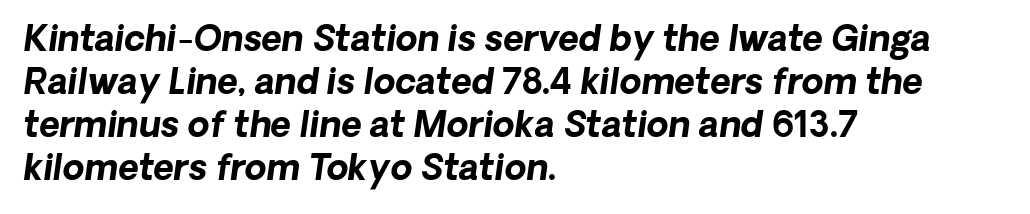
The image shows 35 px bold sans-serif type; set left-aligned, line spacing 1.23x, normal letter spacing, not underlined; low stroke contrast and a medium x-height.
